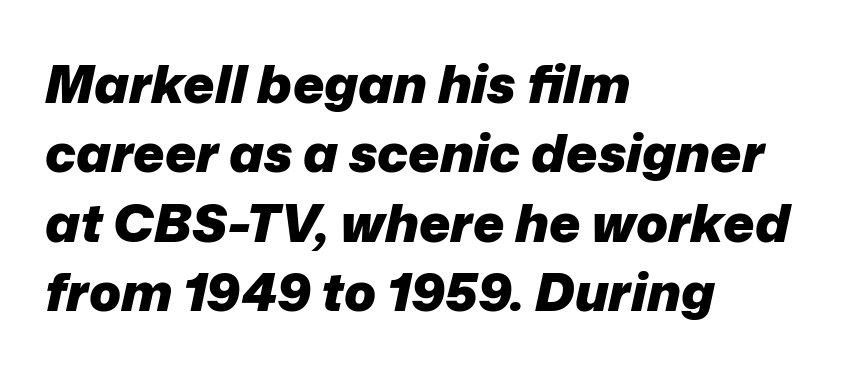
{"italic": "yes", "lean": "right", "slant_degrees": 12, "bold": "yes", "weight": "heavy", "width": "normal", "stroke_contrast": "low", "x_height": "medium", "monospaced": "no", "underline": "no", "align": "left", "line_spacing": "normal", "line_spacing_ratio": 1.31, "letter_spacing": "normal", "letter_spacing_em": 0.0, "glyph_px": 53}
